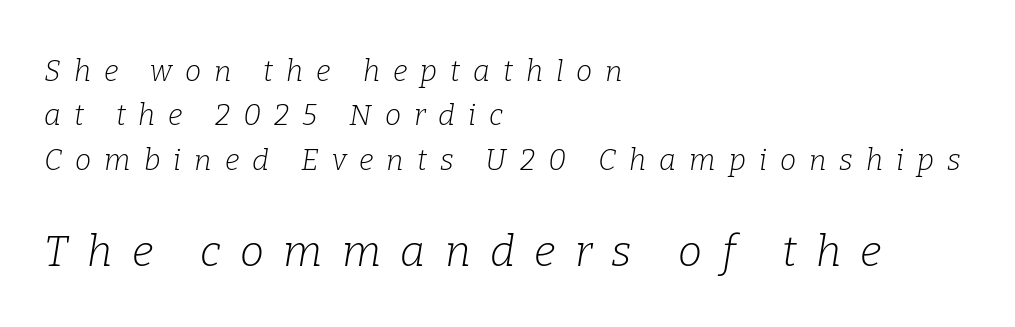
The image shows 43 px light serif type, italic (leaning right); set left-aligned, normal line spacing (1.53x), unusually wide letter spacing (+0.45 em), not underlined; the second (bottom) block is 1.48x larger; low stroke contrast and a medium x-height.
